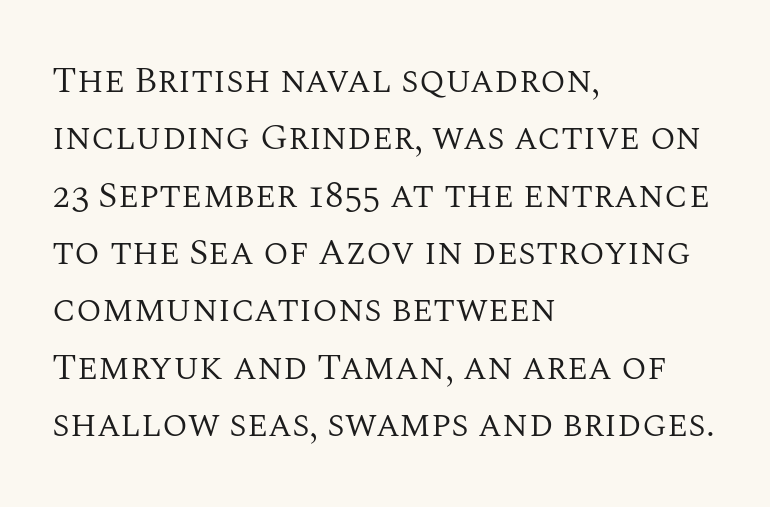
Weight class: somewhere from thin through regular. I'd call this a serif setting — the letters wear small feet. Is this a fixed-width face? No — the glyphs have proportional, varying widths. The space directly below the letters is spotless. Does the lettering tilt? It doesn't — this is upright.
